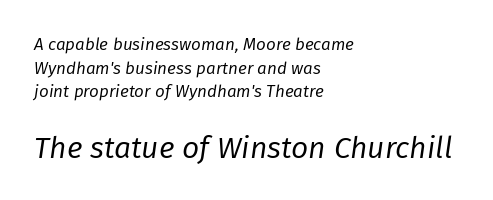
The image shows 30 px regular-weight type, italic (leaning right); set left-aligned, normal line spacing (1.39x), normal letter spacing, not underlined; the second (bottom) block is 1.76x larger; low stroke contrast and a medium x-height.
